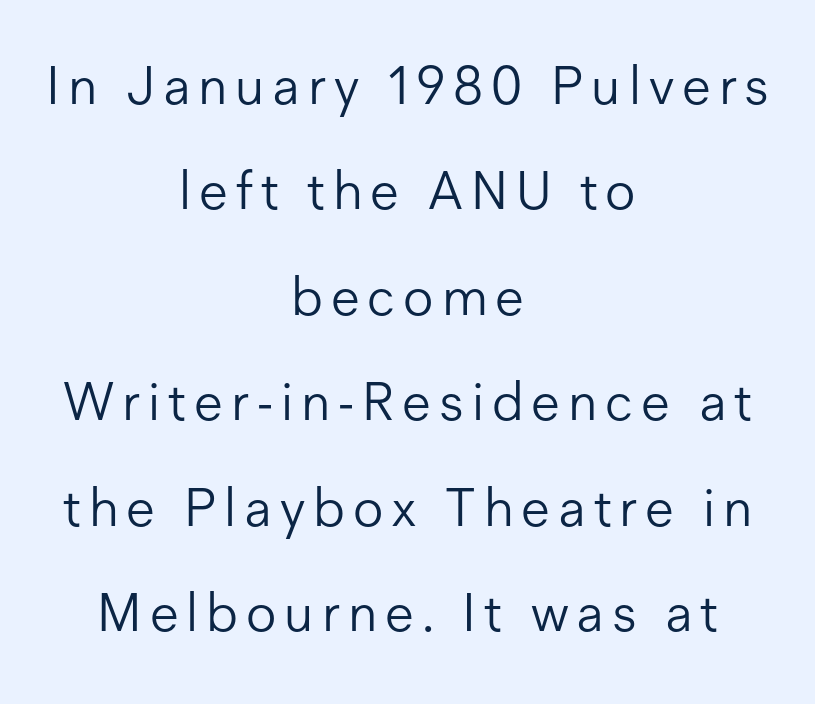
The image shows 53 px light sans-serif type, upright; set centered, loose line spacing (1.99x), not underlined; low stroke contrast and a medium x-height.
